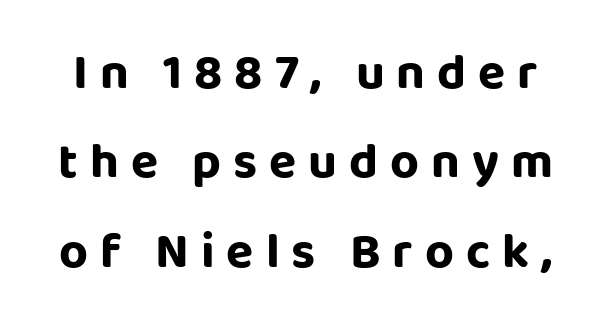
{"serif": "no", "italic": "no", "width": "normal", "stroke_contrast": "low", "x_height": "large", "monospaced": "no", "underline": "no", "line_spacing_ratio": 1.79, "letter_spacing": "wide", "letter_spacing_em": 0.24, "glyph_px": 50}
